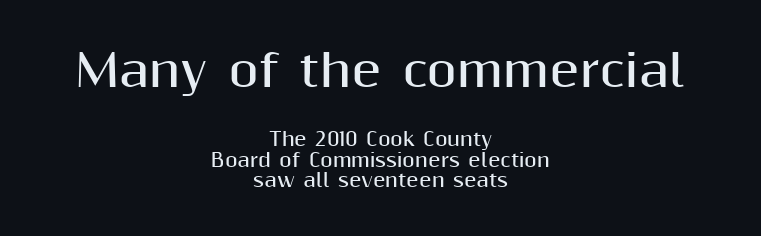
Two sizes are in play, and the larger belongs to the first block. Think of a printed novel: that variable character pitch is what you see here. Where is the straight margin? There isn't one; the lines are centered. The typeface chosen for these lines omits serifs.
